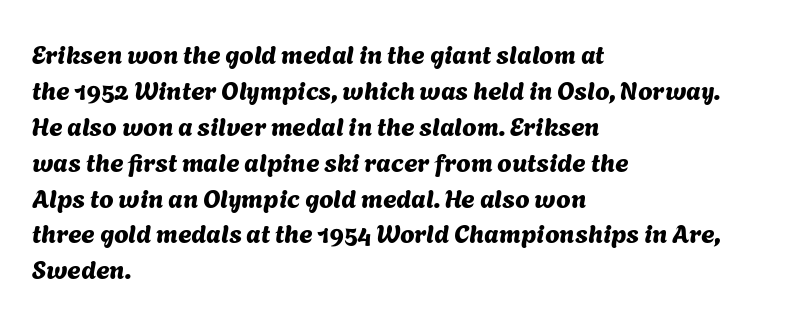
Q: Is the text underlined? A: No.
Q: How is the paragraph aligned? A: Left-aligned.
Q: Is the spacing between letters normal or unusually wide? A: Normal.
Q: Is the spacing between lines tight, normal or loose? A: Normal.
